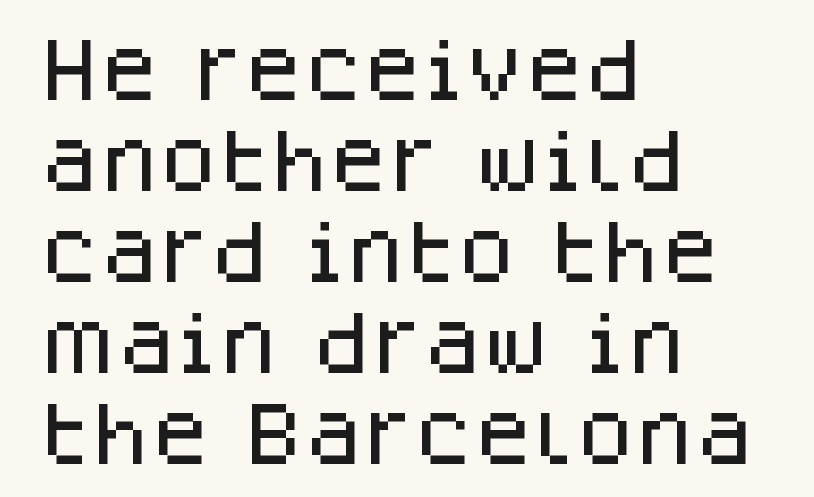
{"serif": "no", "italic": "no", "width": "normal", "stroke_contrast": "low", "x_height": "large", "monospaced": "no", "underline": "no", "align": "left", "line_spacing": "normal", "line_spacing_ratio": 1.34, "letter_spacing": "normal", "letter_spacing_em": 0.0, "glyph_px": 68}
